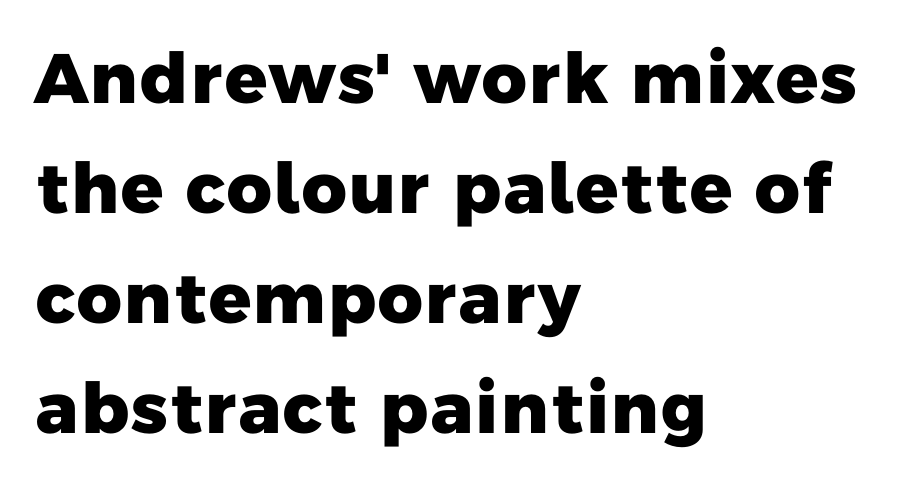
{"serif": "no", "bold": "yes", "weight": "heavy", "width": "normal", "stroke_contrast": "low", "x_height": "medium", "monospaced": "no", "underline": "no", "align": "left", "line_spacing": "normal", "line_spacing_ratio": 1.57, "letter_spacing": "normal", "letter_spacing_em": 0.0, "glyph_px": 70}
